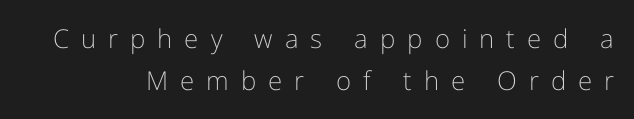
The image shows 26 px text type, upright; set normal line spacing (1.61x), unusually wide letter spacing (+0.46 em), not underlined.
